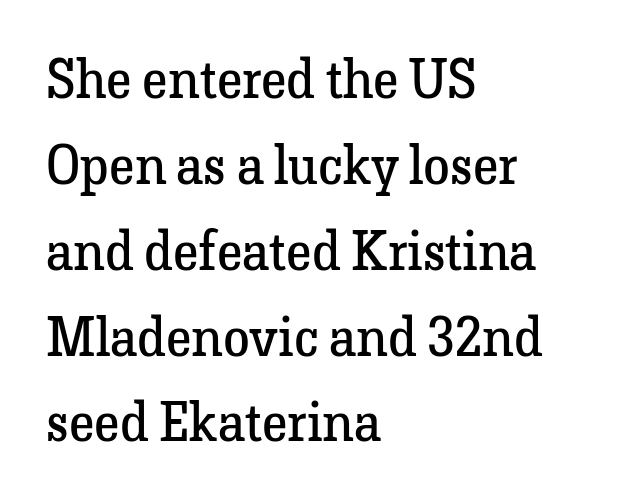
The image shows 54 px regular-weight serif type, upright; set left-aligned, normal line spacing (1.59x), normal letter spacing, not underlined; low stroke contrast and a medium x-height.
